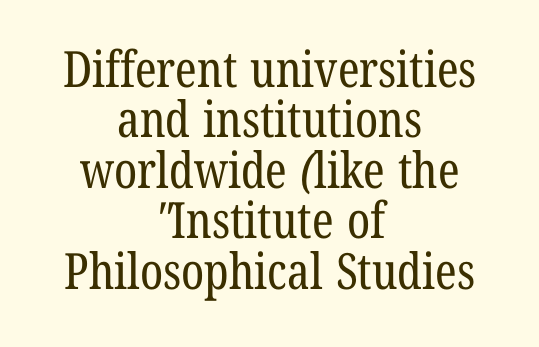
Q: Is the text bold? A: No.
Q: Is the typeface a serif or a sans-serif typeface? A: Serif.
Q: Is the text underlined? A: No.
Q: How is the paragraph aligned? A: Centered.
Q: Is the spacing between letters normal or unusually wide? A: Normal.
Q: Is the spacing between lines tight, normal or loose? A: Tight.
Q: Width (condensed, normal, or wide)? A: Condensed.
Q: Stroke contrast? A: Low.
Q: x-height? A: Medium.
Q: Monospaced? A: No.
